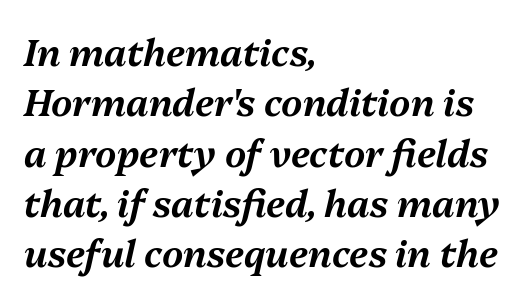
The area under the type is left untouched. Glyph-to-glyph distance matches everyday printed text. The setting favours the left margin, as ordinary paragraphs usually do. You could not count columns in this text — the font is proportionally spaced. A typesetter would call this leading conventional body-copy spacing. Looking at the ascenders, they clearly lean.
